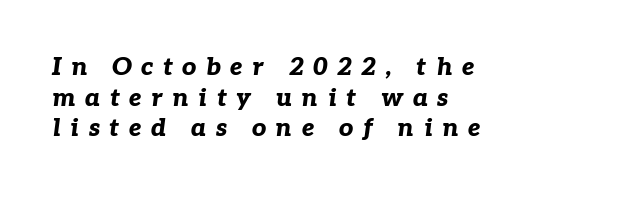
{"italic": "yes", "lean": "right", "slant_degrees": 7, "bold": "yes", "underline": "no", "align": "left", "line_spacing_ratio": 1.23, "letter_spacing": "wide", "letter_spacing_em": 0.38, "glyph_px": 25}
